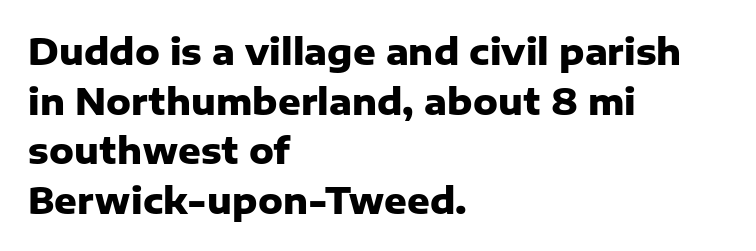
The image shows 35 px heavy sans-serif type, upright; set left-aligned, normal line spacing (1.42x), normal letter spacing, not underlined; low stroke contrast and a medium x-height.
